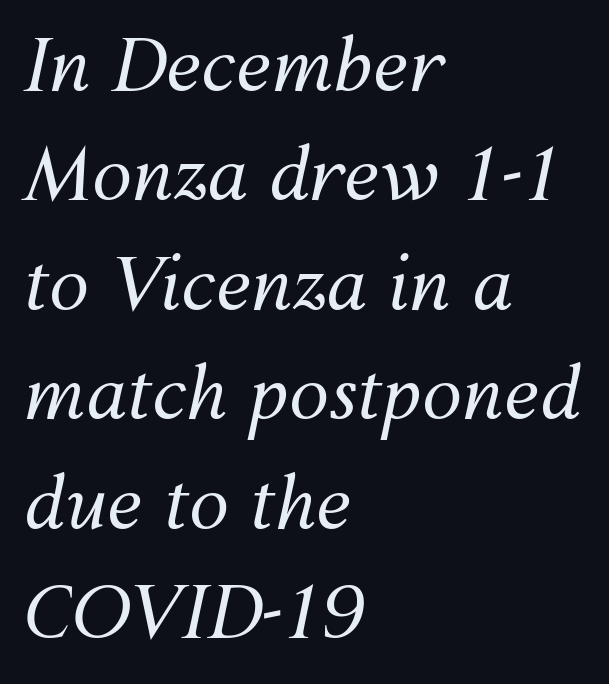
{"italic": "yes", "lean": "right", "slant_degrees": 12, "bold": "no", "weight": "regular", "width": "normal", "stroke_contrast": "medium", "x_height": "medium", "monospaced": "no", "underline": "no", "align": "left", "line_spacing": "normal", "line_spacing_ratio": 1.52, "letter_spacing": "normal", "letter_spacing_em": 0.0, "glyph_px": 72}
